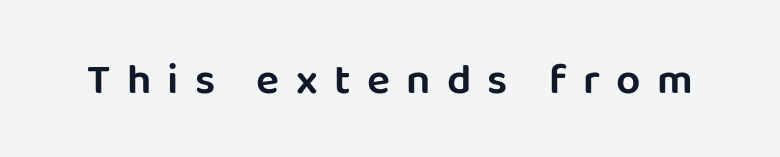
There is plenty of visible air inserted between adjacent glyphs. Plain, unruled lines of type. Does the lettering tilt? It doesn't — this is upright. The face used here is a sans, in the tradition of grotesques and geometrics. The passage shown is typed in a proportional face where columns would drift.
